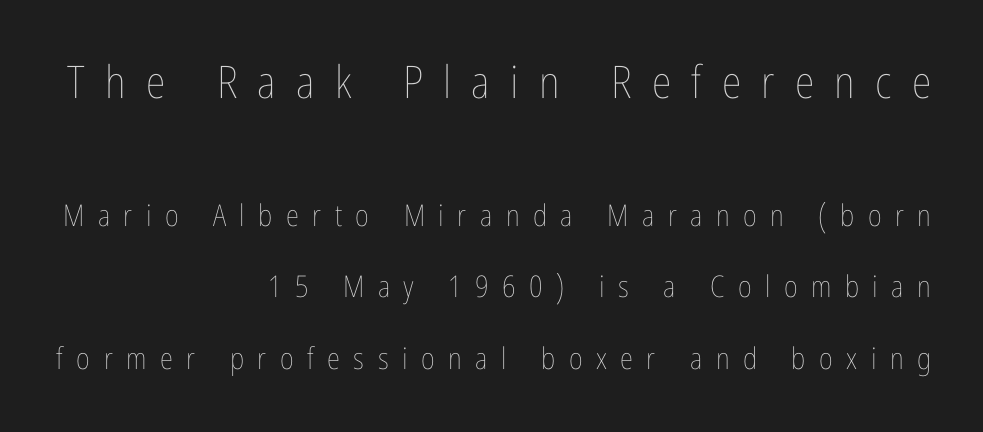
A typesetter would mark this as roman, not italic. Stroke mass is kept to a normal reading level or below. Short note: letters widely spaced. Regarding leading, the lines here are spaced well apart.
